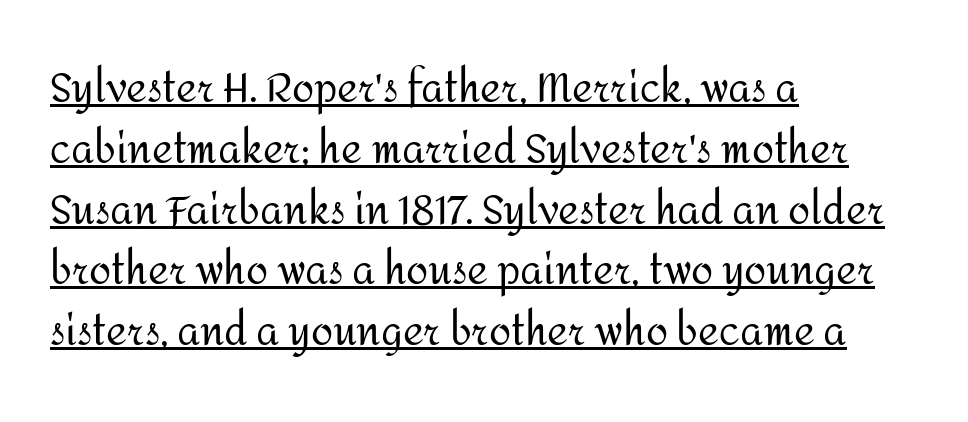
Nothing heavy about these letters — not bold at all. Tracking value appears to be zero — textbook default spacing. This block has exactly the height ordinary leading produces. Each letter keeps its own natural width here, so spacing adapts to shape. The glyphs are accompanied by a horizontal stroke just below them.
